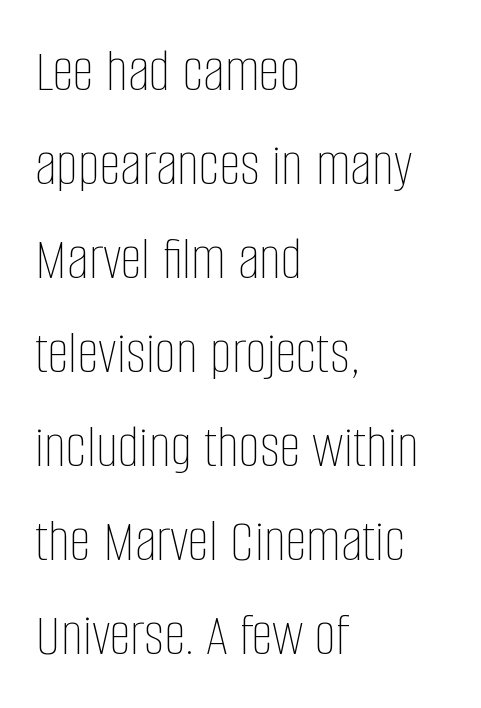
Does the copy run flush right? No — it runs flush left. The face used here is proportionally spaced, like ordinary book or web type. The cut favours lightness, reaching ordinary text weight at its darkest. Rendered with straight, roman letterforms. Students, observe: this is what conventionally led text looks like.
